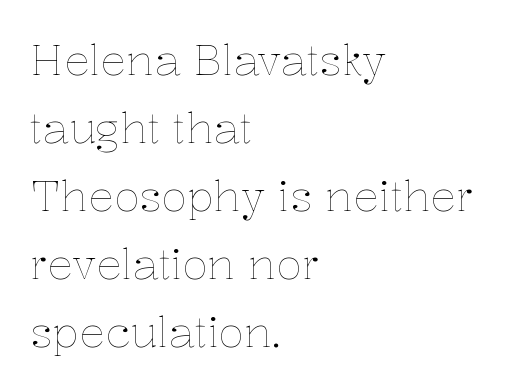
Q: Is the text bold? A: No.
Q: Is the text italic (slanted)? A: No, it is upright.
Q: Is the text underlined? A: No.
Q: How is the paragraph aligned? A: Left-aligned.
Q: Is the spacing between letters normal or unusually wide? A: Normal.
Q: Is the spacing between lines tight, normal or loose? A: Normal.
Q: Width (condensed, normal, or wide)? A: Normal.
Q: Stroke contrast? A: Low.
Q: x-height? A: Medium.
Q: Monospaced? A: No.
